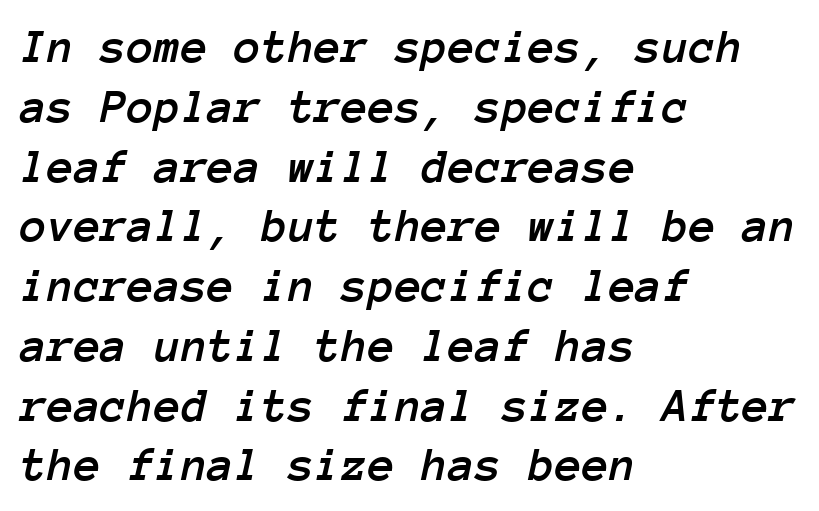
The image shows 49 px text type, italic (leaning right), monospaced; set left-aligned, line spacing 1.22x, normal letter spacing, not underlined; low stroke contrast and a medium x-height.
